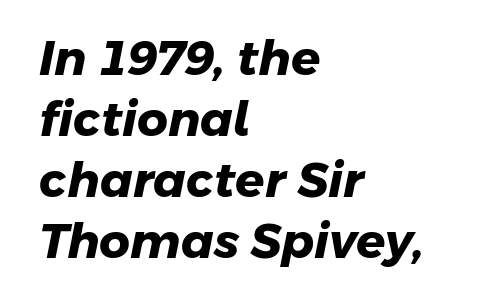
The image shows 48 px heavy sans-serif type; set left-aligned, normal line spacing (1.27x), normal letter spacing, not underlined; low stroke contrast and a medium x-height.
